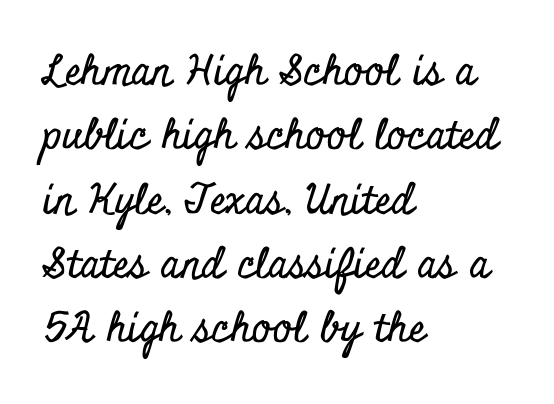
The image shows 41 px condensed serif type; set left-aligned, normal line spacing (1.57x), normal letter spacing, not underlined; low stroke contrast and a small x-height.
